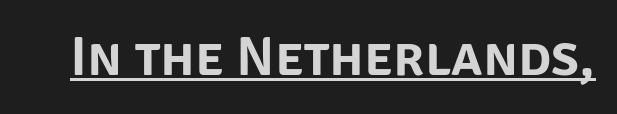
Q: Is the text italic (slanted)? A: No, it is upright.
Q: Is the typeface a serif or a sans-serif typeface? A: Sans-serif.
Q: Is the text underlined? A: Yes.
Q: Is the spacing between letters normal or unusually wide? A: Normal.
Q: Width (condensed, normal, or wide)? A: Normal.
Q: Stroke contrast? A: Low.
Q: x-height? A: Large.
Q: Monospaced? A: No.
